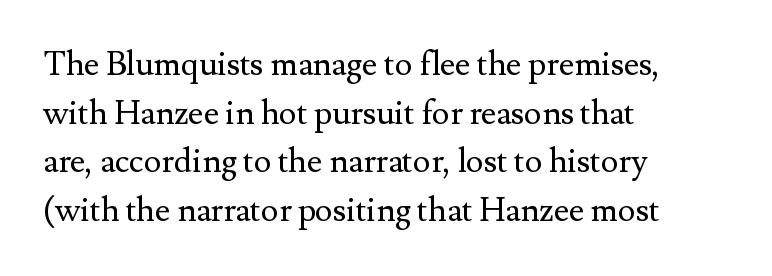
The image shows 33 px regular-weight serif type, upright; set left-aligned, normal line spacing (1.47x), normal letter spacing, not underlined; medium stroke contrast and a small x-height.
